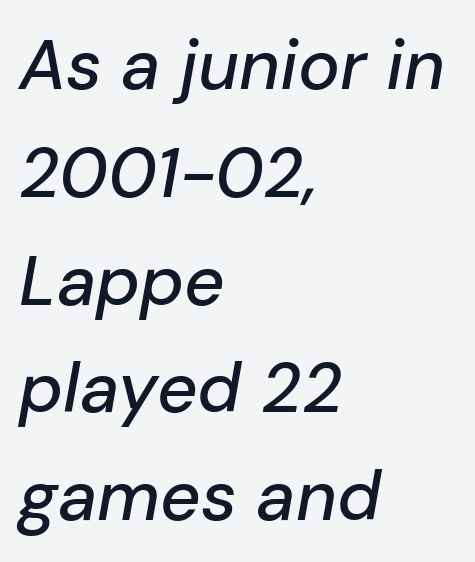
The image shows 70 px text type, italic (leaning right); set left-aligned, normal line spacing (1.54x), normal letter spacing, not underlined; low stroke contrast and a medium x-height.
